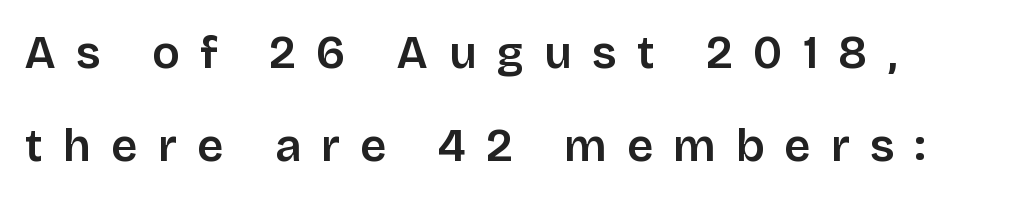
Here the glyphs are tracked loosely, breaking word shapes into spaced letters. Just letters on the line, the space beneath them empty. The lettering stays uniformly vertical, giving the passage a roman look. These lines are rendered in a variable-pitch font.
